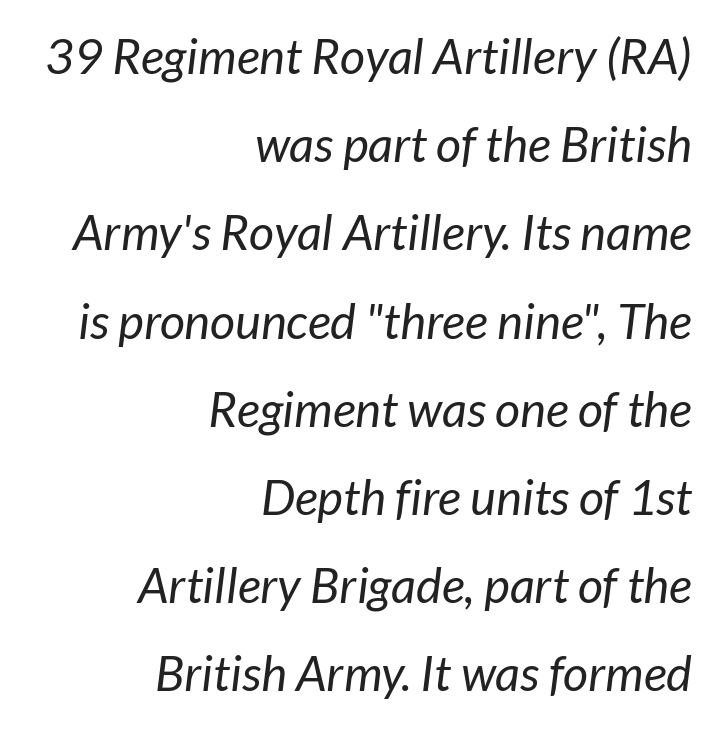
The image shows 49 px regular-weight sans-serif type; set right-aligned, line spacing 1.8x, normal letter spacing, not underlined; low stroke contrast and a medium x-height.
